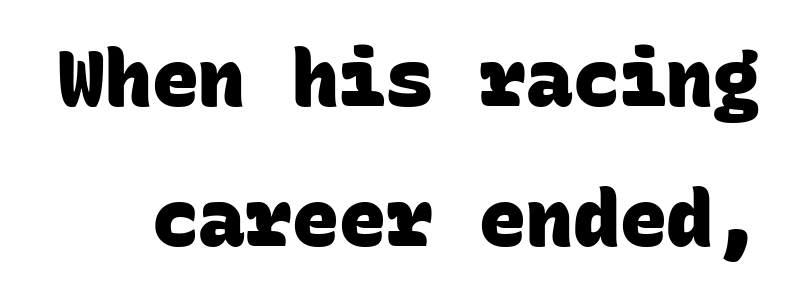
Q: Is the text bold? A: Yes.
Q: Is the typeface a serif or a sans-serif typeface? A: Sans-serif.
Q: Is the text underlined? A: No.
Q: Is the spacing between letters normal or unusually wide? A: Normal.
Q: Width (condensed, normal, or wide)? A: Normal.
Q: Stroke contrast? A: Low.
Q: x-height? A: Large.
Q: Monospaced? A: Yes.
